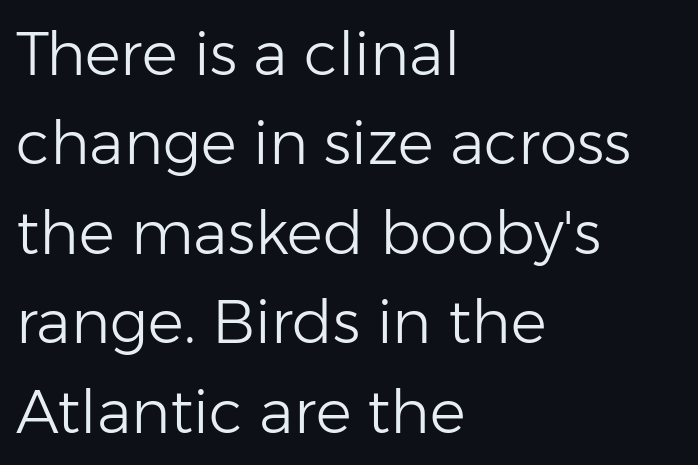
Q: Is the text bold? A: No.
Q: Is the text italic (slanted)? A: No, it is upright.
Q: Is the typeface a serif or a sans-serif typeface? A: Sans-serif.
Q: Is the text underlined? A: No.
Q: How is the paragraph aligned? A: Left-aligned.
Q: Is the spacing between letters normal or unusually wide? A: Normal.
Q: Is the spacing between lines tight, normal or loose? A: Normal.
Q: Width (condensed, normal, or wide)? A: Normal.
Q: Stroke contrast? A: Low.
Q: x-height? A: Medium.
Q: Monospaced? A: No.
